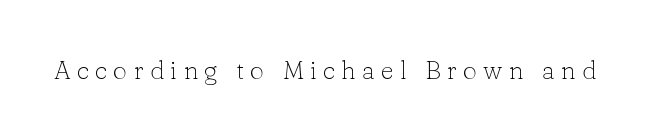
The image shows 25 px text type, upright; set unusually wide letter spacing (+0.25 em), not underlined.
